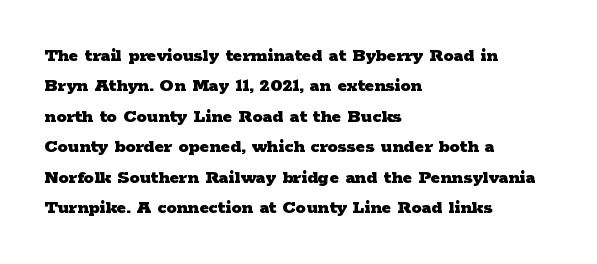
{"italic": "no", "bold": "yes", "underline": "no", "align": "left", "line_spacing": "normal", "line_spacing_ratio": 1.52, "letter_spacing": "normal", "letter_spacing_em": 0.0, "glyph_px": 20}
